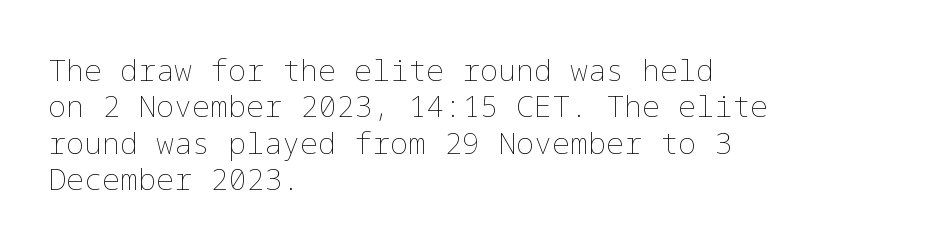
The image shows 30 px thin type, upright; set left-aligned, line spacing 1.21x, normal letter spacing, not underlined; low stroke contrast and a medium x-height.
